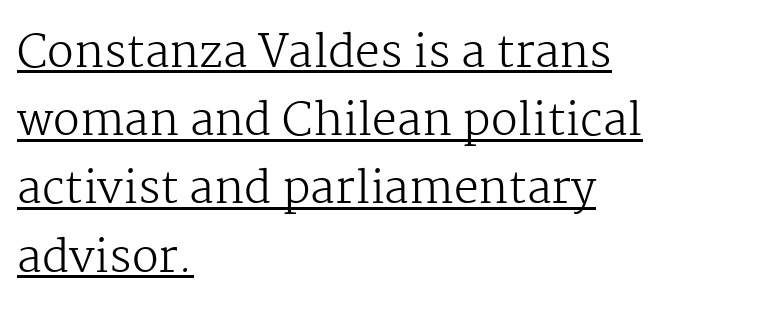
{"serif": "yes", "italic": "no", "bold": "no", "weight": "regular", "width": "normal", "stroke_contrast": "medium", "x_height": "medium", "monospaced": "no", "underline": "yes", "align": "left", "line_spacing": "normal", "line_spacing_ratio": 1.55, "letter_spacing": "normal", "letter_spacing_em": 0.0, "glyph_px": 44}
